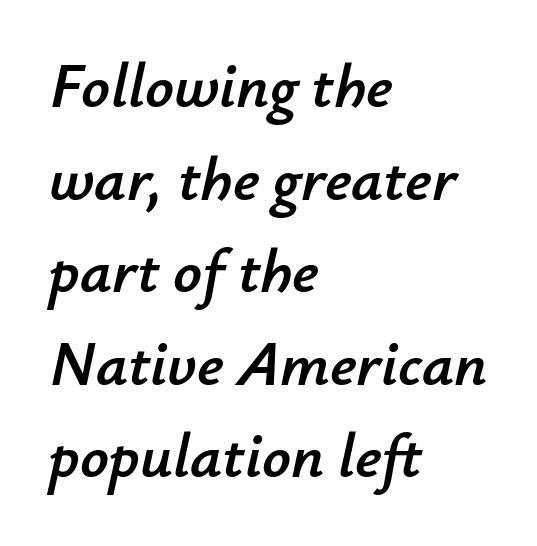
Unmarked baselines from the first word to the last. If you drew a line through each stem, it would be angled. Teacher's note: observe the even left margin — that is flush-left alignment. Characters follow at the spacing the type designer built in.
